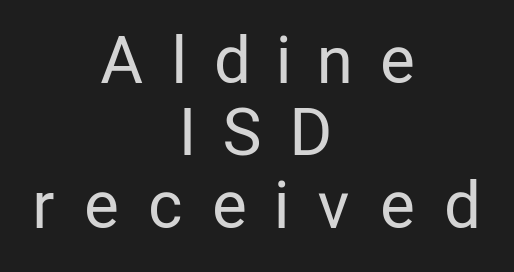
Q: Is the text bold? A: No.
Q: Is the text italic (slanted)? A: No, it is upright.
Q: Is the typeface a serif or a sans-serif typeface? A: Sans-serif.
Q: Is the text underlined? A: No.
Q: How is the paragraph aligned? A: Centered.
Q: Is the spacing between letters normal or unusually wide? A: Unusually wide.
Q: Is the spacing between lines tight, normal or loose? A: Tight.
Q: Width (condensed, normal, or wide)? A: Condensed.
Q: Stroke contrast? A: Low.
Q: x-height? A: Medium.
Q: Monospaced? A: No.
